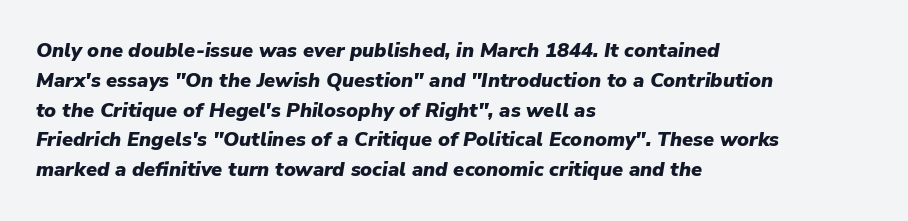
{"italic": "yes", "lean": "right", "slant_degrees": 9, "bold": "yes", "underline": "no", "align": "left", "line_spacing": "normal", "line_spacing_ratio": 1.49, "letter_spacing": "normal", "letter_spacing_em": 0.0, "glyph_px": 20}
